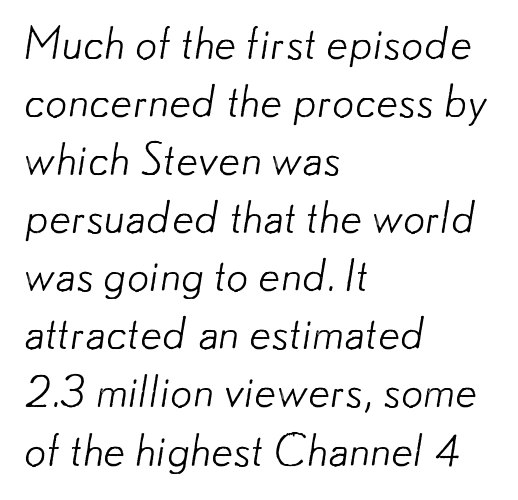
Notice how descenders clear the ascenders below comfortably — that's standard leading. The strokes carry an ordinary text weight at most. A clean baseline with only descenders dipping below it. Letterform terminals end flat and unadorned throughout the passage. The lines are quadded left. Is this a fixed-width face? No — the glyphs have proportional, varying widths.
